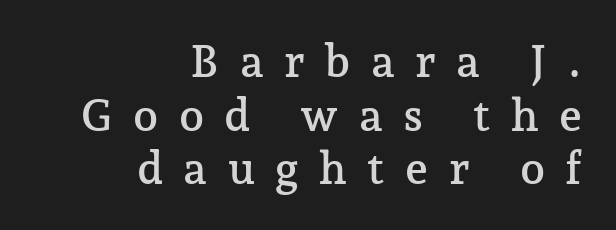
Q: Is the text italic (slanted)? A: No, it is upright.
Q: Is the typeface a serif or a sans-serif typeface? A: Serif.
Q: Is the text underlined? A: No.
Q: How is the paragraph aligned? A: Right-aligned.
Q: Is the spacing between letters normal or unusually wide? A: Unusually wide.
Q: Width (condensed, normal, or wide)? A: Normal.
Q: Stroke contrast? A: Low.
Q: x-height? A: Medium.
Q: Monospaced? A: No.
